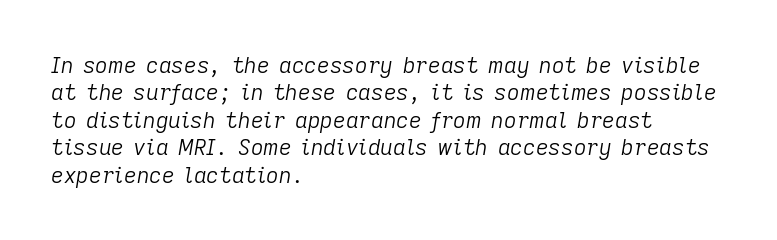
The image shows 22 px text type, italic (leaning right); set left-aligned, normal line spacing (1.25x), normal letter spacing, not underlined.
